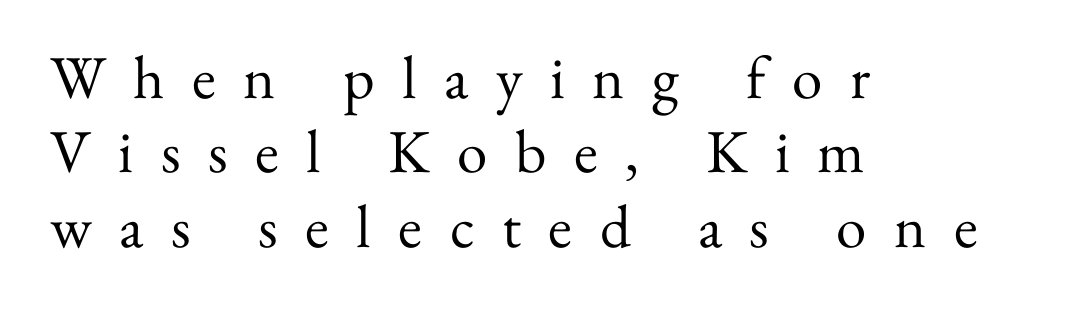
The image shows 61 px regular-weight serif type, upright; set left-aligned, line spacing 1.22x, unusually wide letter spacing (+0.45 em), not underlined; medium stroke contrast and a small x-height.
